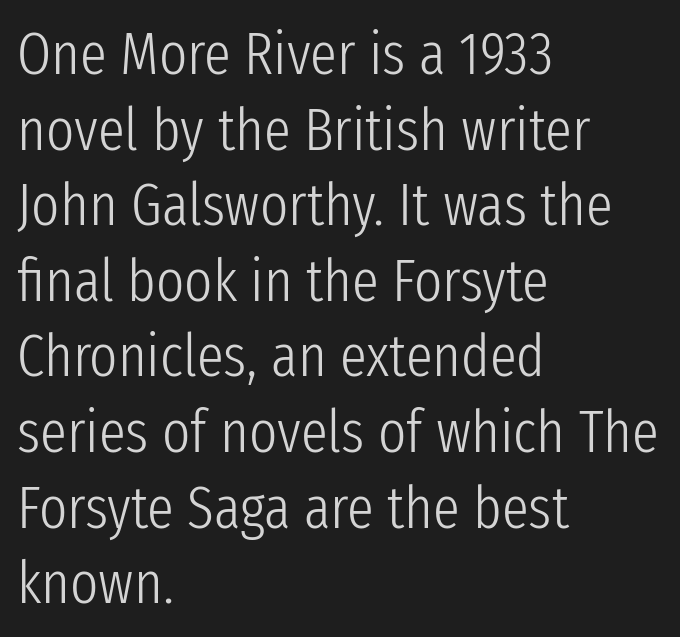
{"serif": "no", "italic": "no", "bold": "no", "weight": "light", "width": "condensed", "stroke_contrast": "low", "x_height": "medium", "monospaced": "no", "underline": "no", "align": "left", "line_spacing": "normal", "line_spacing_ratio": 1.26, "letter_spacing": "normal", "letter_spacing_em": 0.0, "glyph_px": 60}
